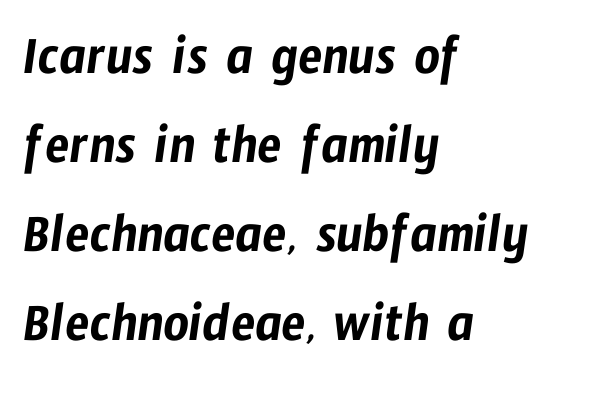
{"serif": "no", "width": "condensed", "stroke_contrast": "low", "x_height": "medium", "monospaced": "no", "underline": "no", "align": "left", "line_spacing": "normal", "line_spacing_ratio": 1.59, "letter_spacing": "normal", "letter_spacing_em": 0.0, "glyph_px": 56}
